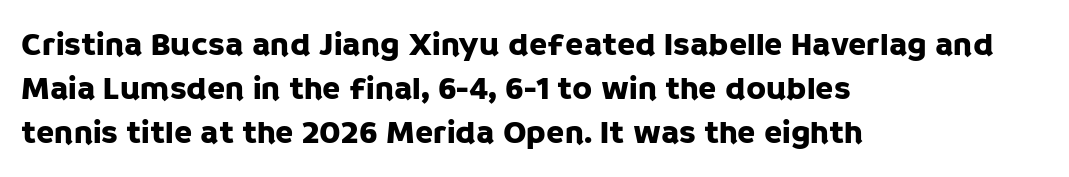
{"serif": "no", "italic": "no", "width": "normal", "stroke_contrast": "low", "x_height": "large", "monospaced": "no", "underline": "no", "align": "left", "line_spacing": "normal", "line_spacing_ratio": 1.33, "letter_spacing": "normal", "letter_spacing_em": 0.0, "glyph_px": 33}
